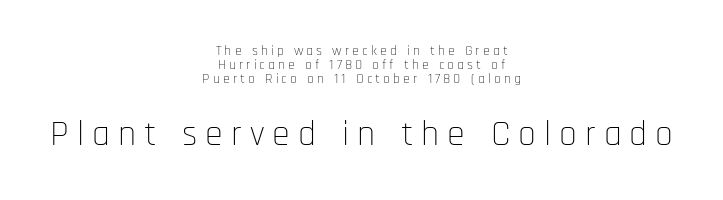
The image shows 36 px thin, condensed sans-serif type, upright; set centered, tight line spacing (0.99x), unusually wide letter spacing (+0.22 em), not underlined; the second (bottom) block is 2.57x larger; low stroke contrast and a large x-height.
